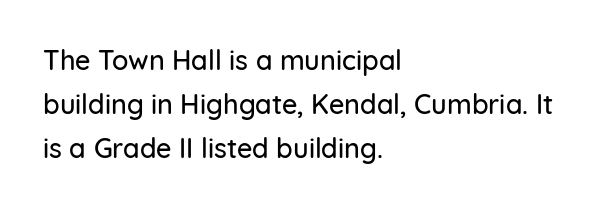
{"italic": "no", "underline": "no", "align": "left", "line_spacing": "normal", "line_spacing_ratio": 1.63, "letter_spacing": "normal", "letter_spacing_em": 0.0, "glyph_px": 27}
